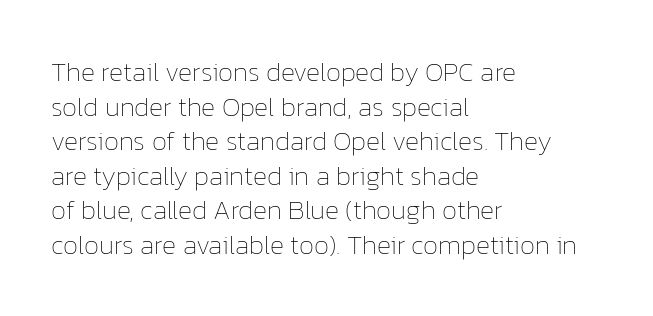
{"italic": "no", "bold": "no", "underline": "no", "align": "left", "line_spacing": "normal", "line_spacing_ratio": 1.28, "letter_spacing": "normal", "letter_spacing_em": 0.0, "glyph_px": 27}
